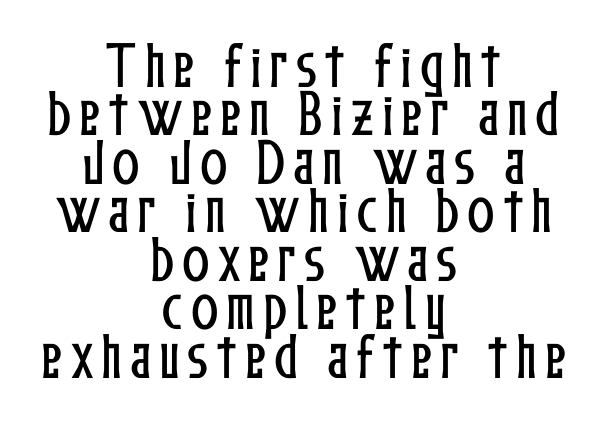
The image shows 51 px condensed type, upright; set centered, tight line spacing (0.95x), not underlined; low stroke contrast and a medium x-height.
